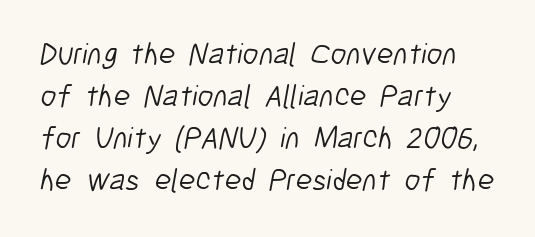
Varying glyph widths throughout — classic text-font behaviour. Leading: standard. Check under the words: just untouched page. A typesetter would label this face a sans. Line starts are locked; line ends wander. The letterforms sit shoulder to shoulder at normal distance.
